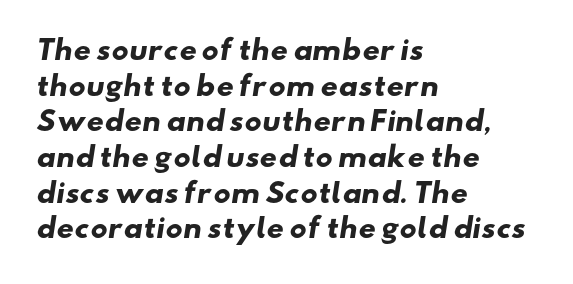
How would I describe the line gaps? Plain and ordinary. Casual observation: everything's shoved over to the left. The words here are not underlined. Students, note that the glyphs here touch the page at normal intervals. Strong, thick strokes mark this as bold type.
